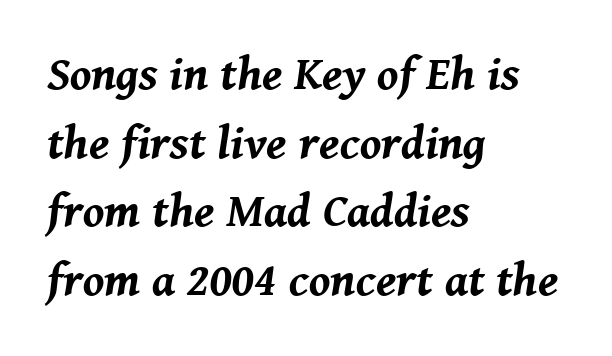
Q: Is the text bold? A: Yes.
Q: Is the text italic (slanted)? A: Yes, it leans right by about 8 degrees.
Q: Is the text underlined? A: No.
Q: How is the paragraph aligned? A: Left-aligned.
Q: Is the spacing between letters normal or unusually wide? A: Normal.
Q: Is the spacing between lines tight, normal or loose? A: Normal.
Q: Width (condensed, normal, or wide)? A: Normal.
Q: Stroke contrast? A: Medium.
Q: x-height? A: Medium.
Q: Monospaced? A: No.
